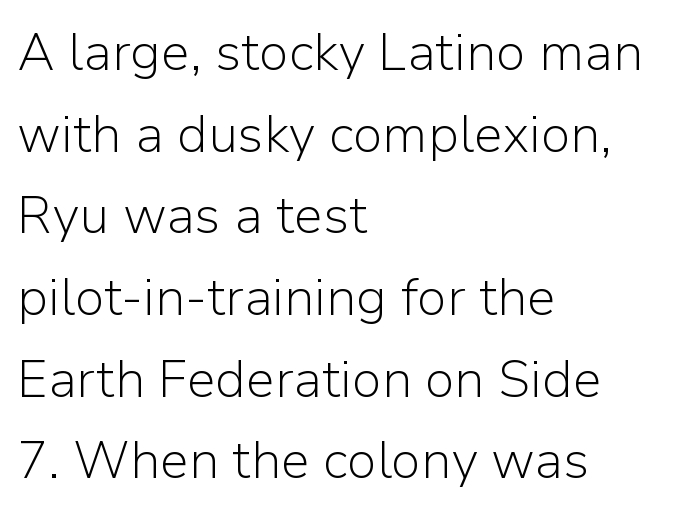
Compared with a centered layout, this one pins lines to the left instead. The type is set solid horizontally, with unmodified tracking. Classification — sans serif. The typesetting does not lean heavy: it is not bold.
